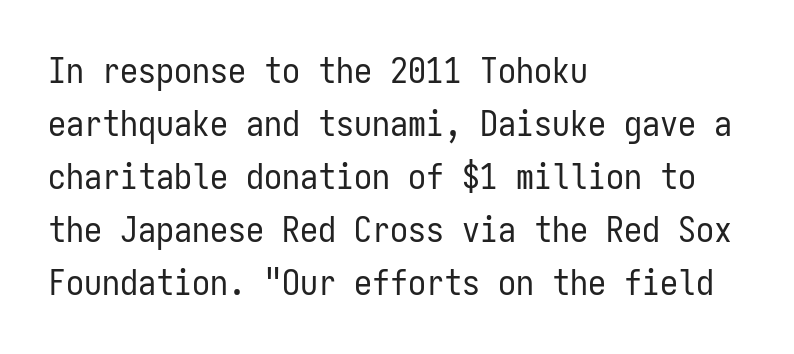
Q: Is the text bold? A: No.
Q: Is the text italic (slanted)? A: No, it is upright.
Q: Is the typeface a serif or a sans-serif typeface? A: Sans-serif.
Q: Is the text underlined? A: No.
Q: How is the paragraph aligned? A: Left-aligned.
Q: Is the spacing between letters normal or unusually wide? A: Normal.
Q: Is the spacing between lines tight, normal or loose? A: Normal.
Q: Width (condensed, normal, or wide)? A: Condensed.
Q: Stroke contrast? A: Low.
Q: x-height? A: Medium.
Q: Monospaced? A: Yes.
